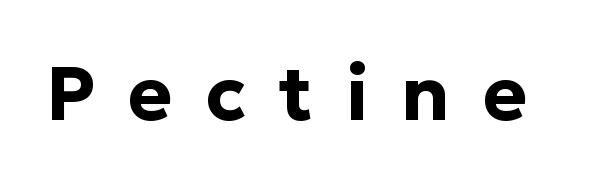
The image shows 75 px bold sans-serif type, upright; set unusually wide letter spacing (+0.44 em), not underlined; low stroke contrast and a medium x-height.
